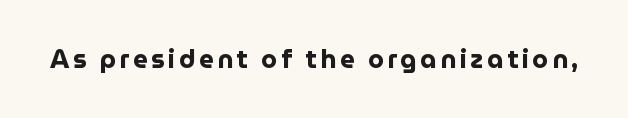
Q: Is the text bold? A: Yes.
Q: Is the text italic (slanted)? A: No, it is upright.
Q: Is the text underlined? A: No.
